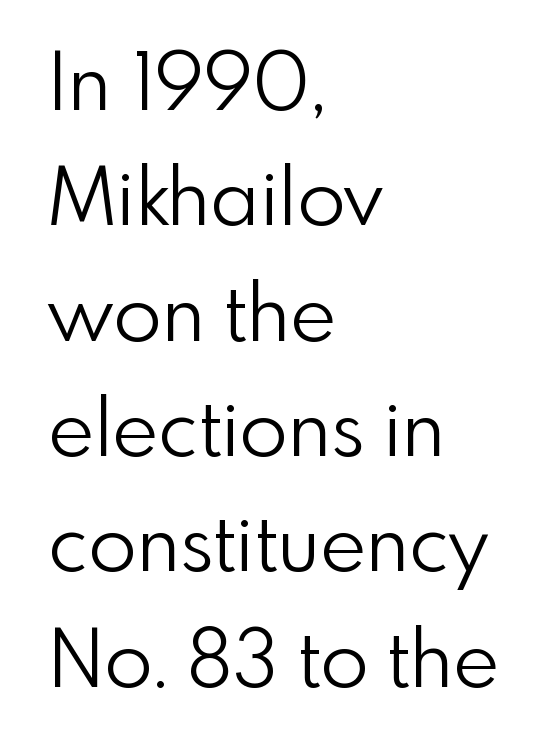
The image shows 79 px light sans-serif type, upright; set left-aligned, normal line spacing (1.46x), normal letter spacing, not underlined; low stroke contrast and a small x-height.
